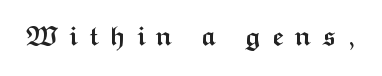
The foot of each line stays bare and open. This is roman type, the default non-slanted kind. Summary of weight: heavy, a full bold. This rendering widens character spacing well past its baseline value.
